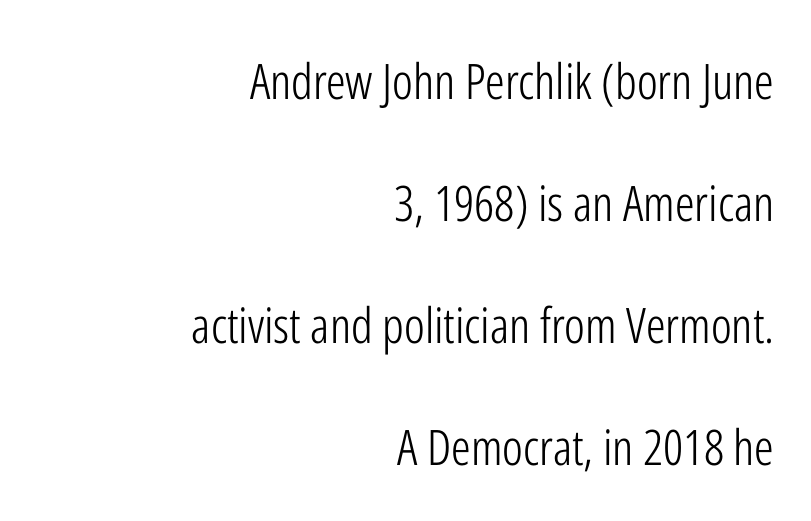
The image shows 49 px light, condensed sans-serif type, upright; set right-aligned, loose line spacing (2.49x), normal letter spacing, not underlined; low stroke contrast and a medium x-height.
